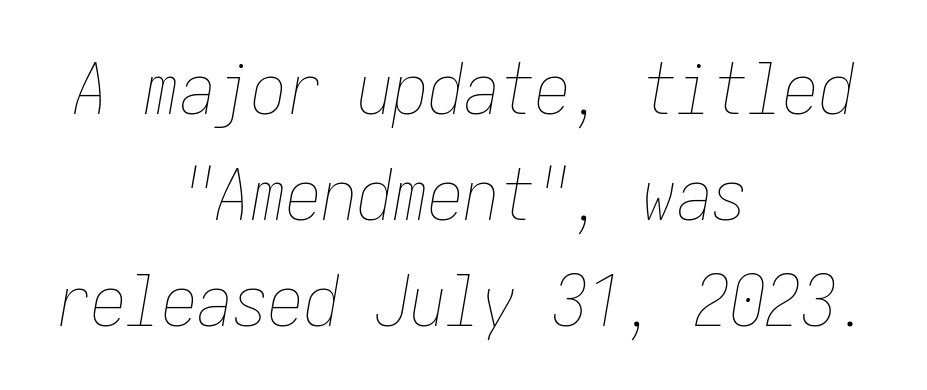
Q: Is the text bold? A: No.
Q: Is the text italic (slanted)? A: Yes, it leans right by about 10 degrees.
Q: Is the text underlined? A: No.
Q: How is the paragraph aligned? A: Centered.
Q: Is the spacing between letters normal or unusually wide? A: Normal.
Q: Is the spacing between lines tight, normal or loose? A: Normal.
Q: Width (condensed, normal, or wide)? A: Condensed.
Q: Stroke contrast? A: Low.
Q: x-height? A: Medium.
